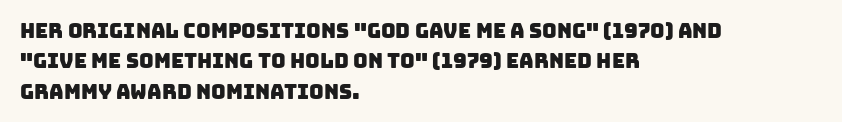
The image shows 20 px text type; set left-aligned, normal line spacing (1.52x), normal letter spacing, not underlined.
